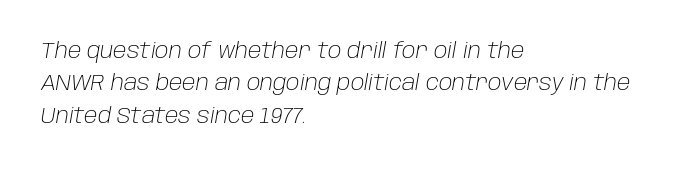
Posture: slanted. The cut favours lightness, reaching ordinary text weight at its darkest. Each word holds together tightly as a unit, with standard inter-letter gaps. The passage shown is not underscored anywhere. Line starts are locked; line ends wander.
